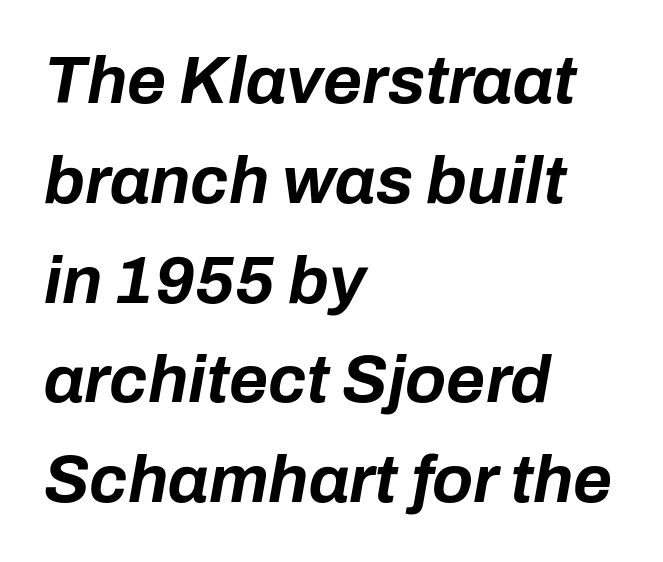
Typeset ragged right — the left edge is the straight one. The passage shown is typed in a proportional face where columns would drift. The space between consecutive lines is moderate. Rendered with sloped, italic letterforms.
